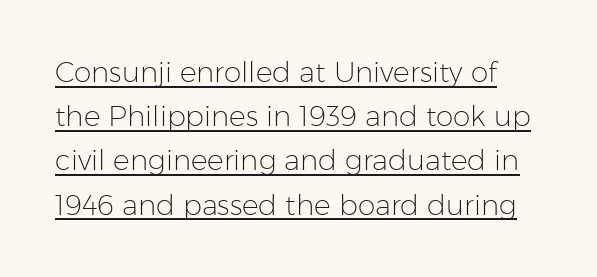
{"serif": "no", "italic": "no", "bold": "no", "weight": "light", "width": "normal", "stroke_contrast": "low", "x_height": "medium", "monospaced": "no", "underline": "yes", "line_spacing": "normal", "line_spacing_ratio": 1.58, "letter_spacing": "normal", "letter_spacing_em": 0.0, "glyph_px": 28}
